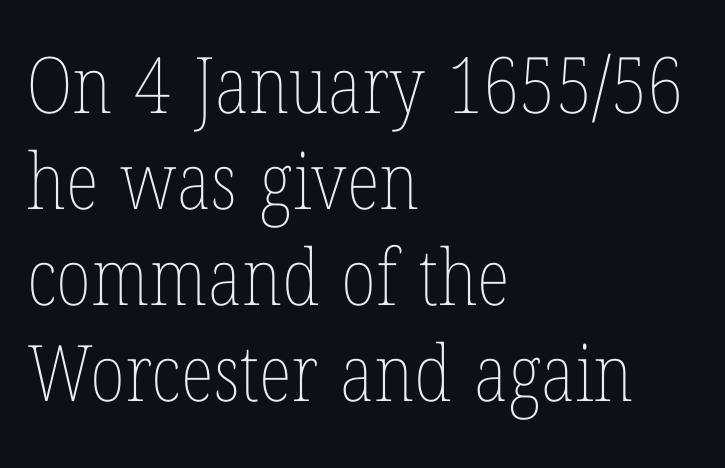
The image shows 78 px thin, condensed type, upright; set left-aligned, line spacing 1.23x, normal letter spacing, not underlined; low stroke contrast and a medium x-height.
